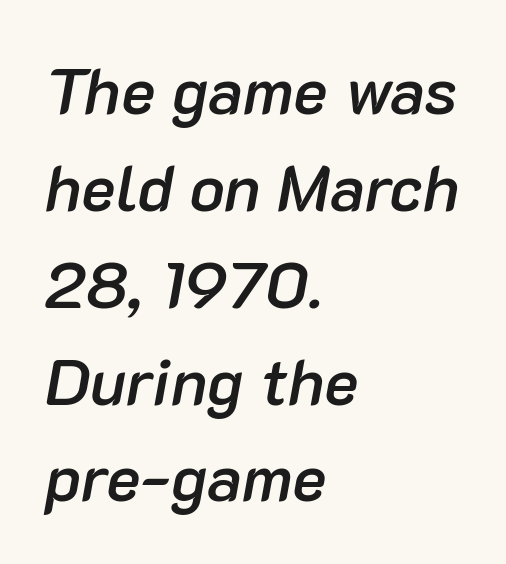
The image shows 65 px semibold type, italic (leaning right); set left-aligned, normal line spacing (1.49x), normal letter spacing, not underlined; low stroke contrast and a medium x-height.
